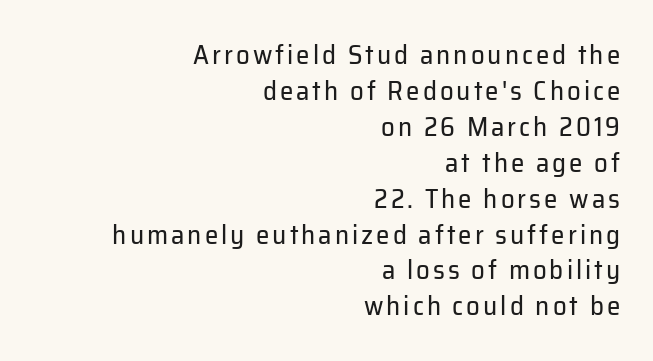
Every stem runs plumb, perpendicular to the baseline. The line-height multiplier appears to be the usual default. Layout note: lines flush right. The glyphs are unaccompanied by any horizontal stroke below them.
